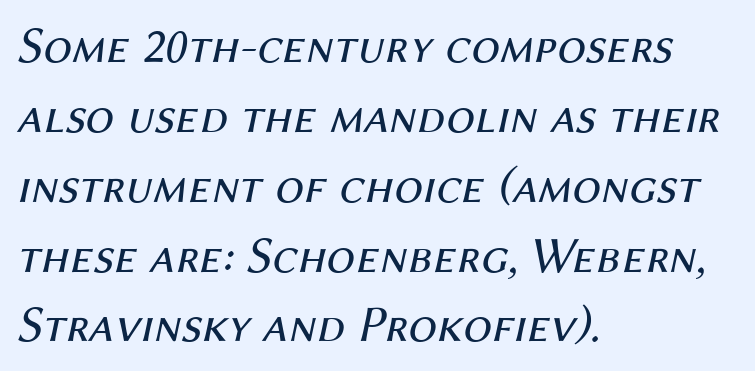
Here the glyphs are tracked normally, forming tight word shapes. A quiet, ordinary-to-light weight characterises the typeface. Letters rest on an invisible, unmarked baseline. The designer left line spacing at the default.
